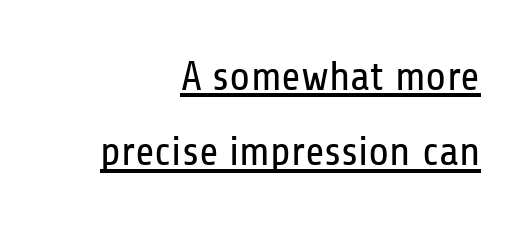
The image shows 42 px regular-weight, condensed sans-serif type, upright; set right-aligned, line spacing 1.79x, normal letter spacing, underlined; low stroke contrast and a medium x-height.
